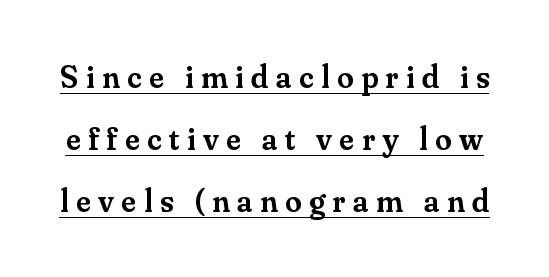
Q: Is the text bold? A: Semi-bold.
Q: Is the text italic (slanted)? A: No, it is upright.
Q: Is the typeface a serif or a sans-serif typeface? A: Serif.
Q: Is the text underlined? A: Yes.
Q: Is the spacing between letters normal or unusually wide? A: Unusually wide.
Q: Width (condensed, normal, or wide)? A: Normal.
Q: Stroke contrast? A: Medium.
Q: x-height? A: Small.
Q: Monospaced? A: No.
